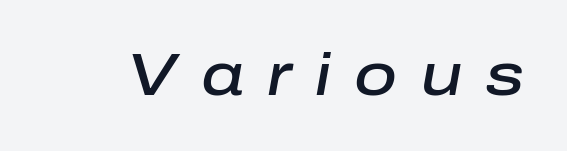
There is plenty of visible air inserted between adjacent glyphs. An italicized treatment has been applied to the whole sample. The strip under each line holds only bare page. On the weight axis this lands at semibold, roughly 600.
